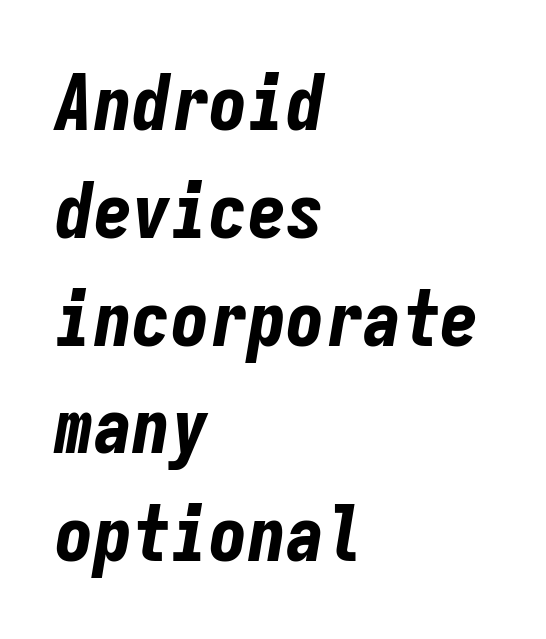
Q: Is the text bold? A: Yes.
Q: Is the text italic (slanted)? A: Yes, it leans right by about 9 degrees.
Q: Is the text underlined? A: No.
Q: How is the paragraph aligned? A: Left-aligned.
Q: Is the spacing between letters normal or unusually wide? A: Normal.
Q: Is the spacing between lines tight, normal or loose? A: Normal.
Q: Width (condensed, normal, or wide)? A: Condensed.
Q: Stroke contrast? A: Low.
Q: x-height? A: Medium.
Q: Monospaced? A: Yes.
